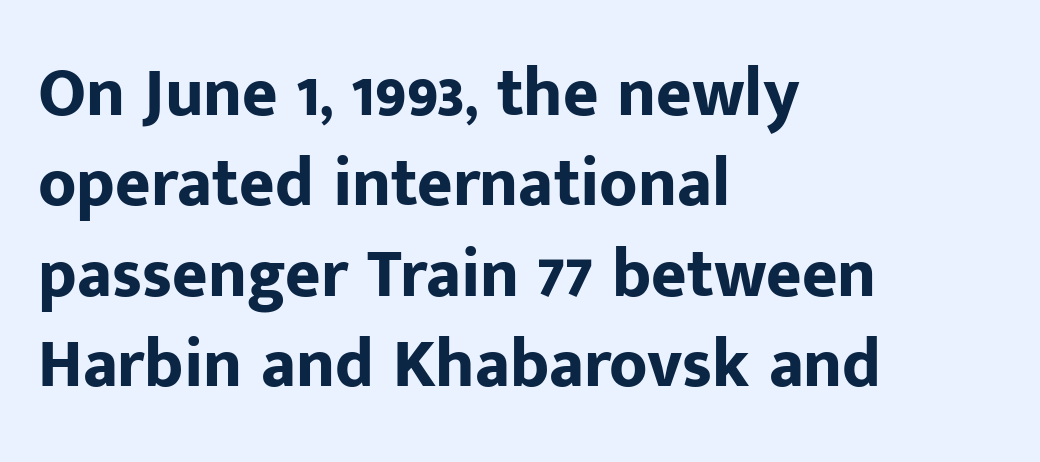
A classic flush-left, rag-right setting is used for this passage. The letters are bold, with thick, heavy strokes. Classification — sans serif. The type is set solid horizontally, with unmodified tracking.
